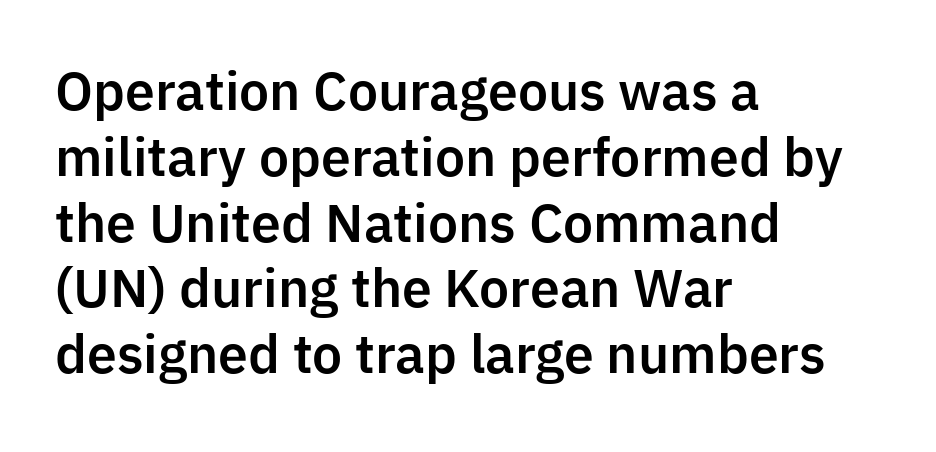
{"serif": "no", "italic": "no", "width": "normal", "stroke_contrast": "low", "x_height": "medium", "monospaced": "no", "underline": "no", "align": "left", "line_spacing": "normal", "line_spacing_ratio": 1.29, "letter_spacing": "normal", "letter_spacing_em": 0.0, "glyph_px": 51}
